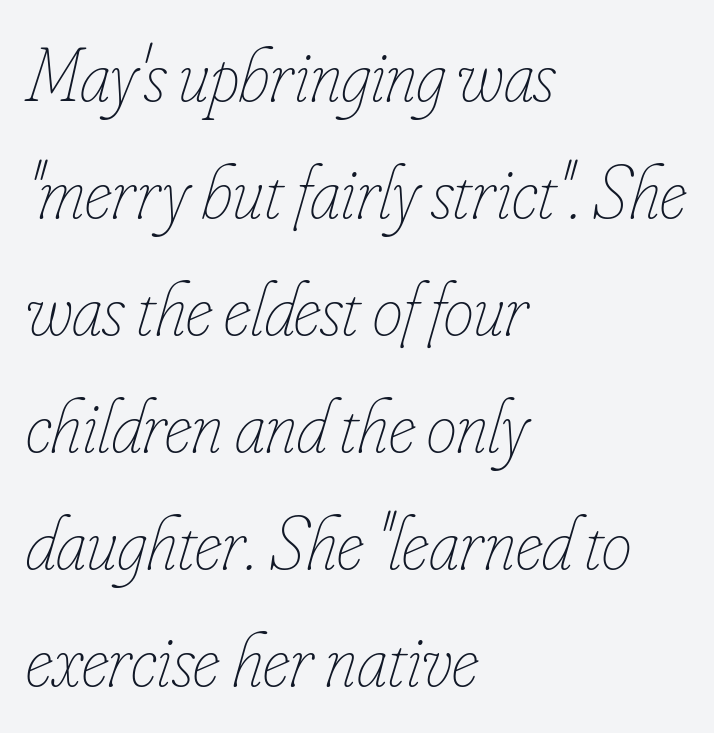
The lines in this sample share a left origin and differ only in where they stop. Words appear dense and cohesive because spacing is normal. Normally led — the rows are evenly, conventionally spaced. Check under the words: just untouched page. Posture: slanted.
